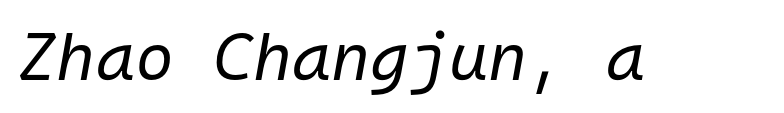
These lines are rendered in a fixed-pitch font. A typesetter would mark this as italic. A clean baseline with only descenders dipping below it. Honestly, the letter spacing is just normal — you wouldn't notice it. Heft: none added — not bold.
